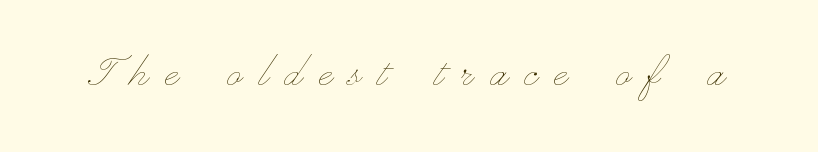
The zone under the glyphs is completely vacant. There is plenty of visible air inserted between adjacent glyphs. Here the designer chose a conventional face with non-uniform glyph widths. The face looks like a standard text weight, possibly lighter.
